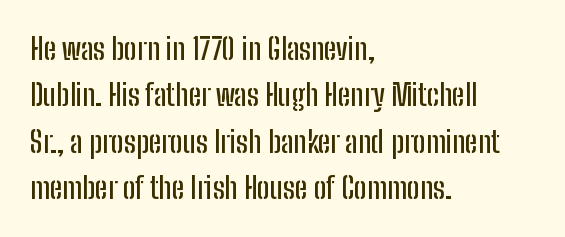
The image shows 30 px condensed sans-serif type, upright; set left-aligned, normal line spacing (1.55x), normal letter spacing, not underlined; low stroke contrast and a medium x-height.
